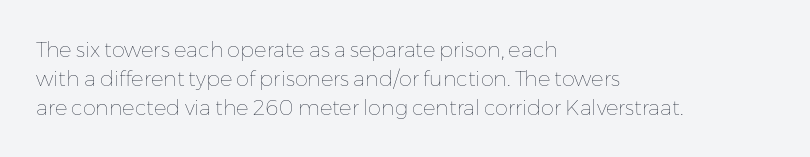
Q: Is the text bold? A: No.
Q: Is the text italic (slanted)? A: No, it is upright.
Q: Is the text underlined? A: No.
Q: How is the paragraph aligned? A: Left-aligned.
Q: Is the spacing between letters normal or unusually wide? A: Normal.
Q: Is the spacing between lines tight, normal or loose? A: Normal.
